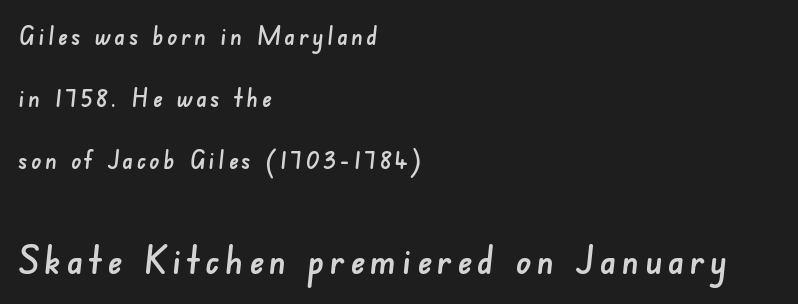
The passage shown is typed in a proportional face where columns would drift. Lines of text with bare space underneath. Scale increases going downward across the two blocks. Reading down the column, the eye jumps a long way to each next line.
